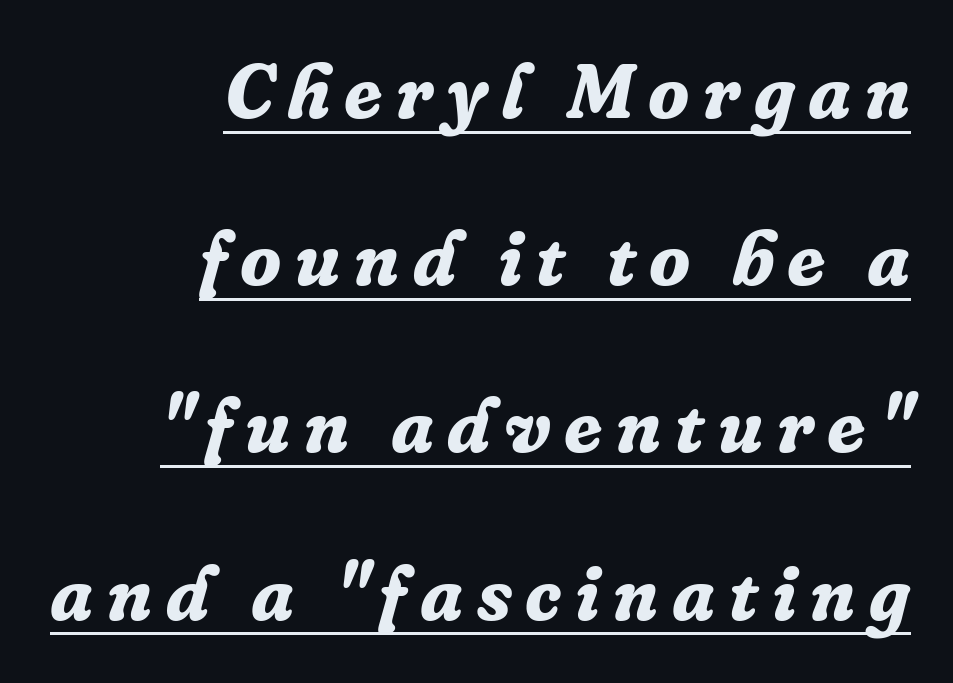
Observe the serifs anchoring each vertical stroke in this sample. In terms of weight, the rendering is a true, heavy bold. Whoever set this chose breathing room over compactness in the vertical rhythm. A continuous stroke trails under the words, as in a hyperlink.
